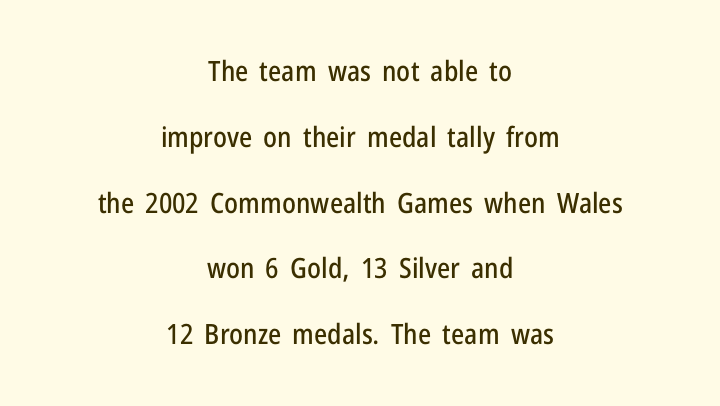
{"serif": "no", "italic": "no", "width": "condensed", "stroke_contrast": "low", "x_height": "medium", "monospaced": "no", "underline": "no", "align": "center", "line_spacing": "loose", "line_spacing_ratio": 2.35, "letter_spacing": "normal", "letter_spacing_em": 0.0, "glyph_px": 28}
